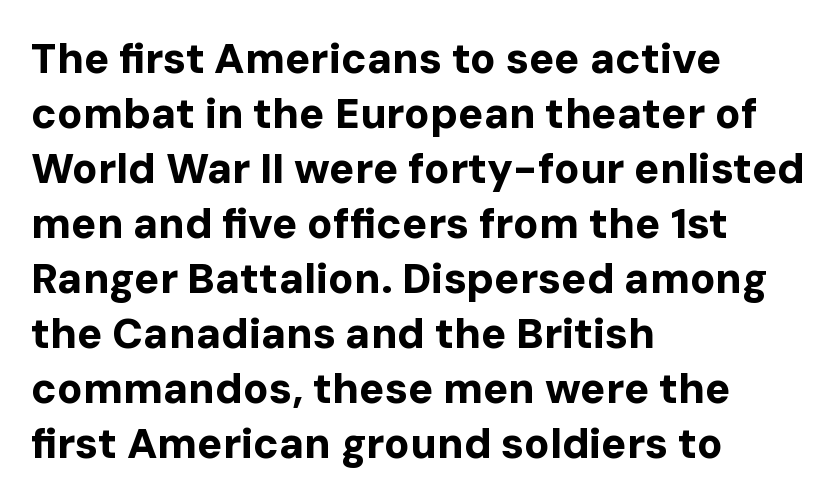
{"serif": "no", "italic": "no", "bold": "yes", "weight": "bold", "width": "normal", "stroke_contrast": "low", "x_height": "medium", "monospaced": "no", "underline": "no", "align": "left", "line_spacing": "normal", "line_spacing_ratio": 1.31, "letter_spacing": "normal", "letter_spacing_em": 0.0, "glyph_px": 42}
